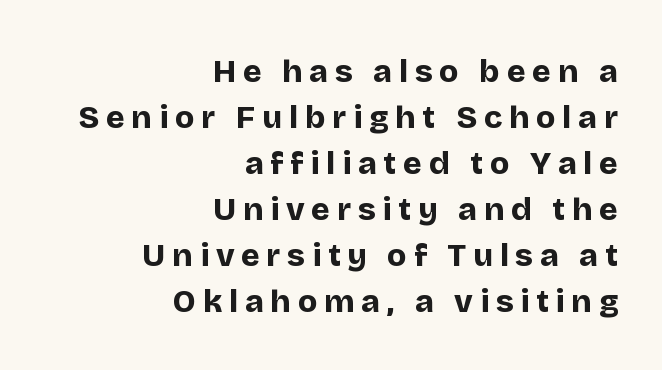
Short and long lines alike share a common ending point at right. This is heavy type, rendered in bold. Each new line begins a customary step beneath the previous one. How are the letters spaced? Widely, with obvious added tracking. Observe the absence of serifs on each vertical stroke in this sample.
